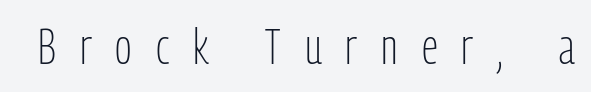
The image shows 49 px light, condensed sans-serif type, upright; set unusually wide letter spacing (+0.49 em), not underlined; low stroke contrast and a medium x-height.
